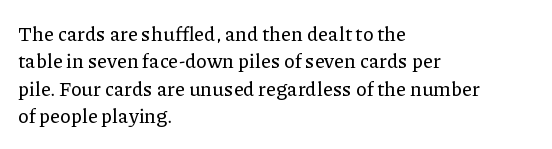
The specimen omits any rule beneath the text block's lines. The face used here is rendered with its standard letterfit. Posture: straight, roman, zero tilt. A student would call this left alignment; a typographer would say flush left, rag right. If you measured baseline to baseline, you'd find a middling distance.
